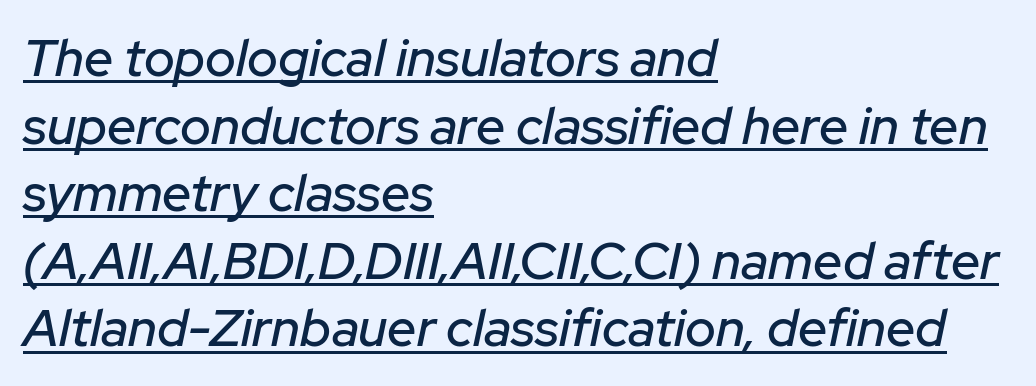
The image shows 52 px text type, italic (leaning right); set left-aligned, normal line spacing (1.3x), normal letter spacing, underlined; low stroke contrast and a medium x-height.
